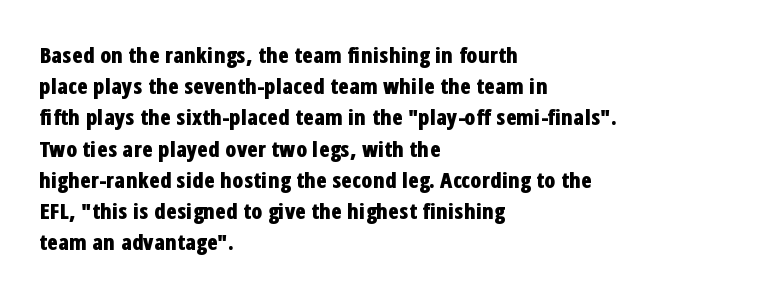
{"italic": "no", "bold": "yes", "underline": "no", "align": "left", "line_spacing": "normal", "line_spacing_ratio": 1.42, "letter_spacing": "normal", "letter_spacing_em": 0.0, "glyph_px": 22}
